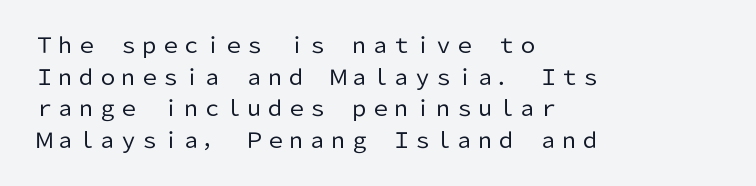
The image shows 21 px text type, upright; set left-aligned, normal line spacing (1.51x), normal letter spacing, not underlined.
